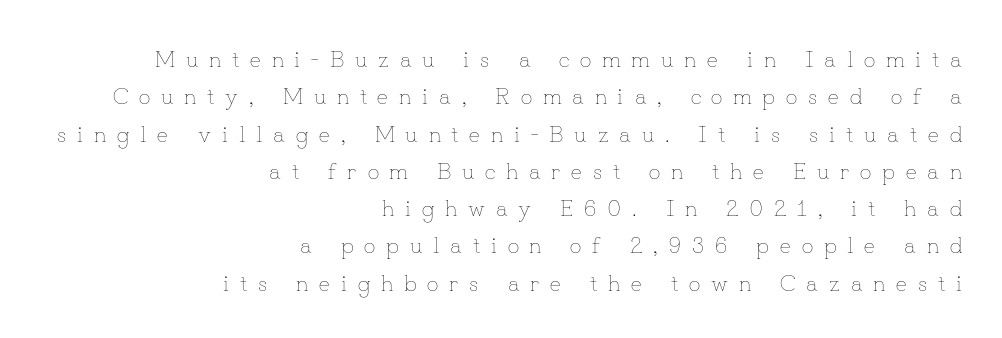
{"italic": "no", "bold": "no", "underline": "no", "align": "right", "line_spacing": "normal", "line_spacing_ratio": 1.62, "letter_spacing": "wide", "letter_spacing_em": 0.47, "glyph_px": 23}
